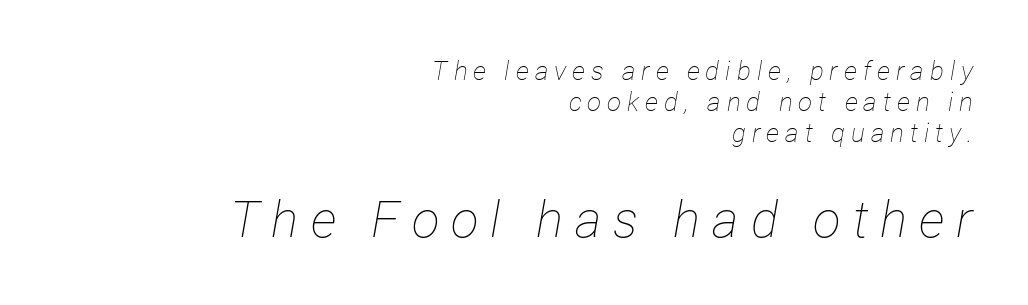
{"italic": "yes", "lean": "right", "slant_degrees": 12, "bold": "no", "weight": "thin", "width": "condensed", "stroke_contrast": "low", "x_height": "medium", "monospaced": "no", "underline": "no", "align": "right", "line_spacing_ratio": 1.19, "letter_spacing": "wide", "letter_spacing_em": 0.23, "larger_block": "second", "size_ratio": 1.96, "glyph_px": 51}
